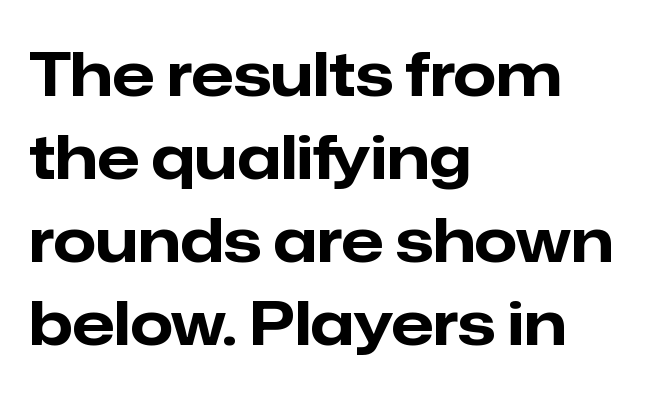
Q: Is the text bold? A: Yes.
Q: Is the text italic (slanted)? A: No, it is upright.
Q: Is the typeface a serif or a sans-serif typeface? A: Sans-serif.
Q: Is the text underlined? A: No.
Q: How is the paragraph aligned? A: Left-aligned.
Q: Is the spacing between letters normal or unusually wide? A: Normal.
Q: Is the spacing between lines tight, normal or loose? A: Normal.
Q: Width (condensed, normal, or wide)? A: Normal.
Q: Stroke contrast? A: Low.
Q: x-height? A: Medium.
Q: Monospaced? A: No.
